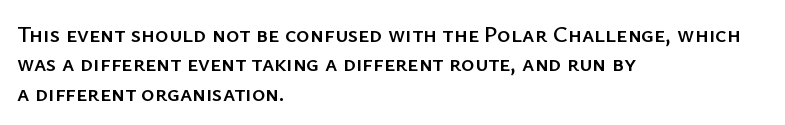
{"italic": "no", "underline": "no", "align": "left", "line_spacing": "normal", "line_spacing_ratio": 1.28, "letter_spacing": "normal", "letter_spacing_em": 0.0, "glyph_px": 23}
